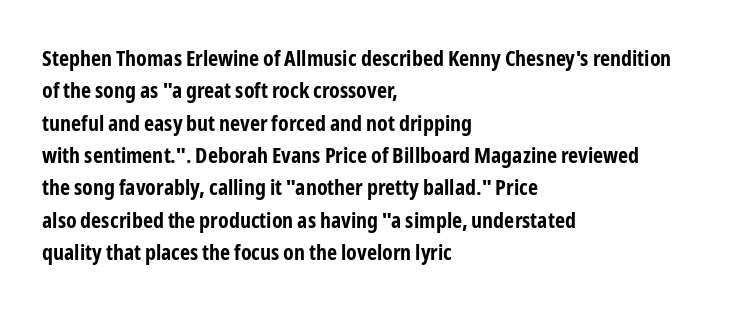
This block has exactly the height ordinary leading produces. A roman cut, with each character standing at attention. Typesetter's note: full bold, strokes at maximum text heaviness. The rendering anchors every line to the left-hand side.
